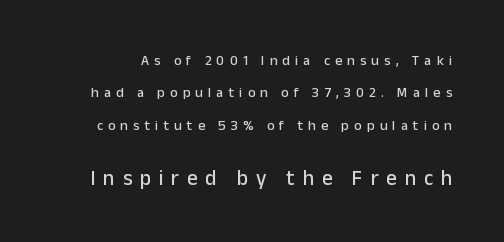
Q: Is the text italic (slanted)? A: No, it is upright.
Q: Is the text underlined? A: No.
Q: Is the spacing between letters normal or unusually wide? A: Unusually wide.
Q: Is the spacing between lines tight, normal or loose? A: Loose.
Q: Which block of text is set in a larger size, the first (top) or the second (bottom)? A: The second (bottom) one.
